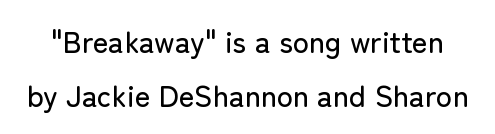
{"serif": "no", "italic": "no", "width": "normal", "stroke_contrast": "low", "x_height": "medium", "monospaced": "no", "underline": "no", "line_spacing_ratio": 1.8, "letter_spacing": "normal", "letter_spacing_em": 0.0, "glyph_px": 30}
